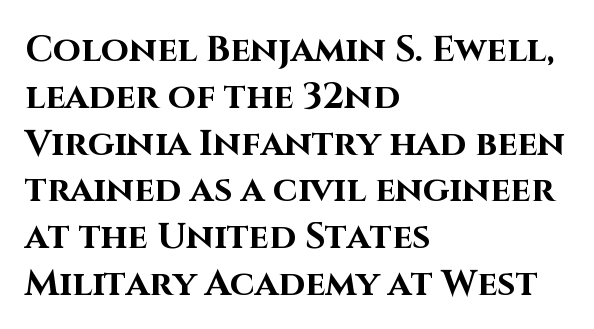
The image shows 36 px bold sans-serif type, upright; set left-aligned, normal line spacing (1.3x), normal letter spacing, not underlined; high stroke contrast and a large x-height.
